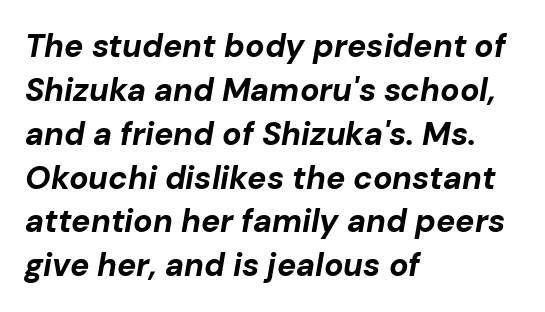
The image shows 32 px bold type, italic (leaning right); set left-aligned, normal line spacing (1.37x), normal letter spacing, not underlined; low stroke contrast and a medium x-height.
